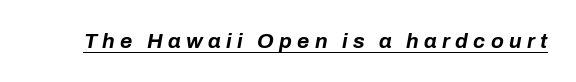
Q: Is the text bold? A: Yes.
Q: Is the text italic (slanted)? A: Yes, it leans right by about 10 degrees.
Q: Is the text underlined? A: Yes.
Q: Is the spacing between letters normal or unusually wide? A: Unusually wide.
